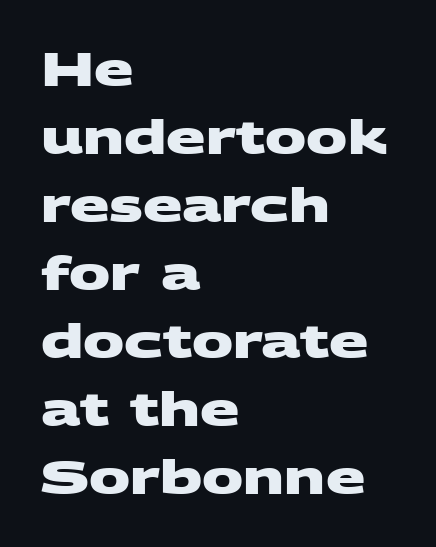
Any mark beneath the type? The region is blank. A typesetter would call this leading conventional body-copy spacing. Look at the bottom of the vertical strokes: they stop flat, with no serifs. Observe the ordinary spacing: letters are neighbours, not strangers. These lines carry a lot of weight — the face is fully bold. Short and long lines alike share a common starting point at left.
